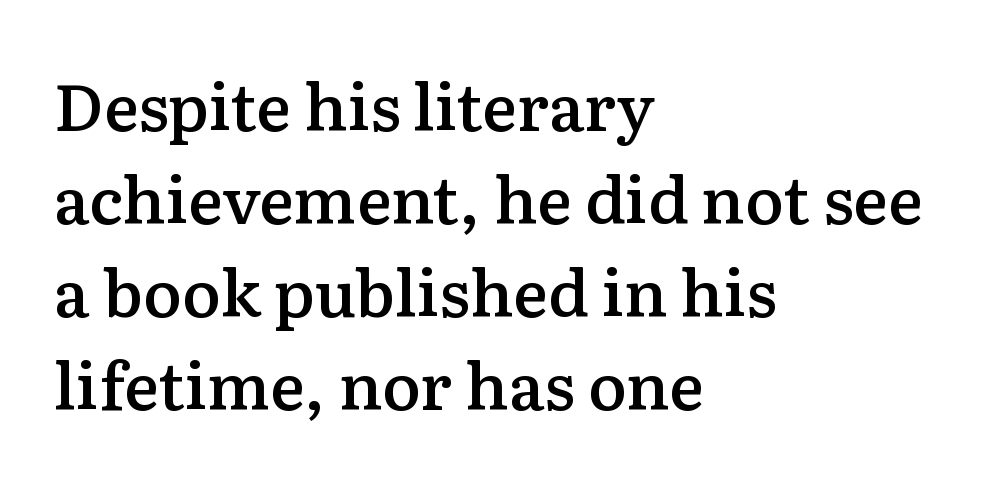
Q: Is the text bold? A: Semi-bold.
Q: Is the text italic (slanted)? A: No, it is upright.
Q: Is the typeface a serif or a sans-serif typeface? A: Serif.
Q: Is the text underlined? A: No.
Q: How is the paragraph aligned? A: Left-aligned.
Q: Is the spacing between letters normal or unusually wide? A: Normal.
Q: Is the spacing between lines tight, normal or loose? A: Normal.
Q: Width (condensed, normal, or wide)? A: Normal.
Q: Stroke contrast? A: Low.
Q: x-height? A: Medium.
Q: Monospaced? A: No.
